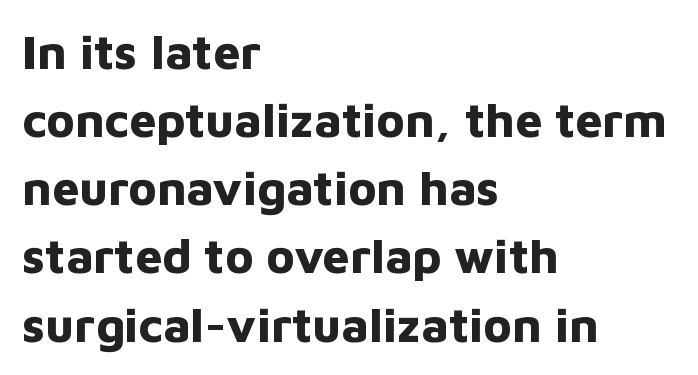
Q: Is the text bold? A: Yes.
Q: Is the text italic (slanted)? A: No, it is upright.
Q: Is the typeface a serif or a sans-serif typeface? A: Sans-serif.
Q: Is the text underlined? A: No.
Q: How is the paragraph aligned? A: Left-aligned.
Q: Is the spacing between letters normal or unusually wide? A: Normal.
Q: Is the spacing between lines tight, normal or loose? A: Normal.
Q: Width (condensed, normal, or wide)? A: Normal.
Q: Stroke contrast? A: Low.
Q: x-height? A: Medium.
Q: Monospaced? A: No.
